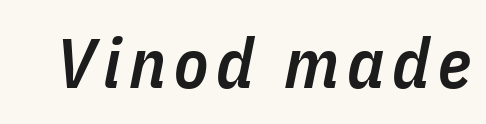
{"italic": "yes", "lean": "right", "slant_degrees": 11, "bold": "semi", "weight": "semibold", "width": "condensed", "stroke_contrast": "low", "x_height": "medium", "monospaced": "no", "underline": "no", "glyph_px": 70}
